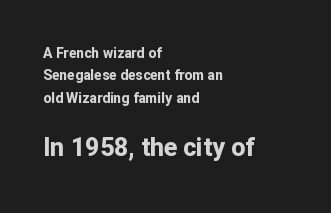
{"italic": "no", "bold": "yes", "underline": "no", "align": "left", "line_spacing": "normal", "line_spacing_ratio": 1.59, "letter_spacing": "normal", "letter_spacing_em": 0.0, "larger_block": "second", "size_ratio": 1.79, "glyph_px": 25}
